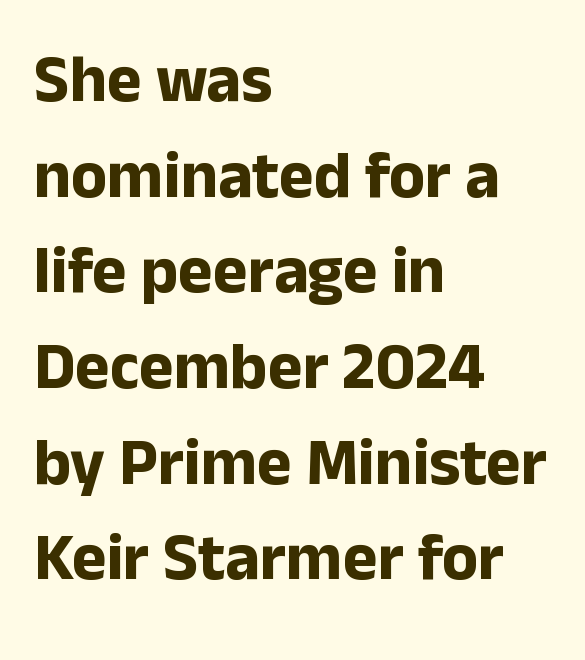
The image shows 66 px bold sans-serif type, upright; set left-aligned, normal line spacing (1.45x), normal letter spacing, not underlined; low stroke contrast and a medium x-height.
